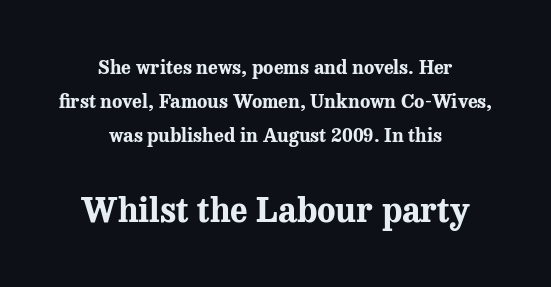
The more generous point size was reserved for the lower chunk. Horizontally, the lines are justified to the midpoint only. Note the varied advance widths — an 'i' is clearly narrower than an 'm'. The letterforms sit shoulder to shoulder at normal distance.
